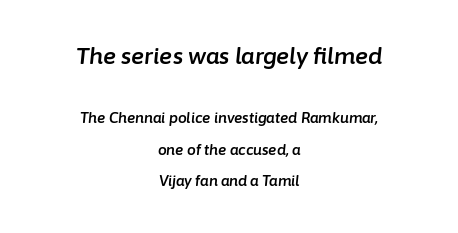
The image shows 22 px text type, italic (leaning right); set centered, loose line spacing (2.22x), normal letter spacing, not underlined; the first (top) block is 1.57x larger.
